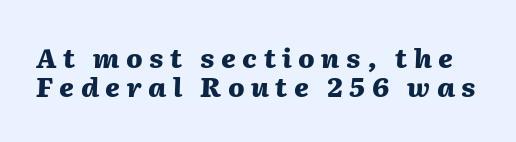
Q: Is the text bold? A: Yes.
Q: Is the text italic (slanted)? A: Yes, it leans right by about 2 degrees.
Q: Is the text underlined? A: No.
Q: Is the spacing between letters normal or unusually wide? A: Unusually wide.
Q: Is the spacing between lines tight, normal or loose? A: Tight.
